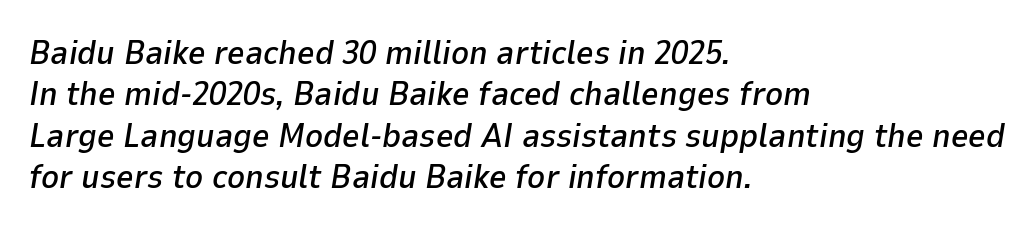
Q: Is the text italic (slanted)? A: Yes, it leans right by about 9 degrees.
Q: Is the text underlined? A: No.
Q: How is the paragraph aligned? A: Left-aligned.
Q: Is the spacing between letters normal or unusually wide? A: Normal.
Q: Width (condensed, normal, or wide)? A: Normal.
Q: Stroke contrast? A: Low.
Q: x-height? A: Medium.
Q: Monospaced? A: No.
